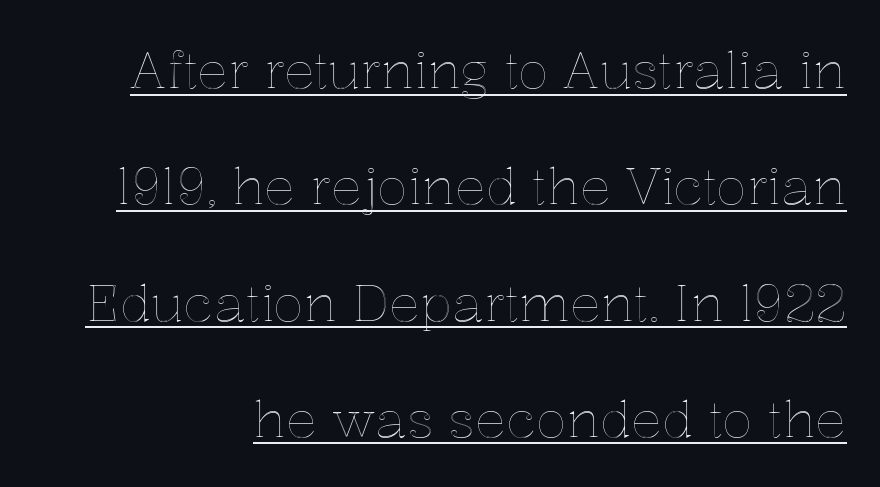
{"italic": "no", "width": "normal", "x_height": "medium", "monospaced": "no", "underline": "yes", "line_spacing": "loose", "line_spacing_ratio": 2.28, "letter_spacing": "normal", "letter_spacing_em": 0.0, "glyph_px": 51}
